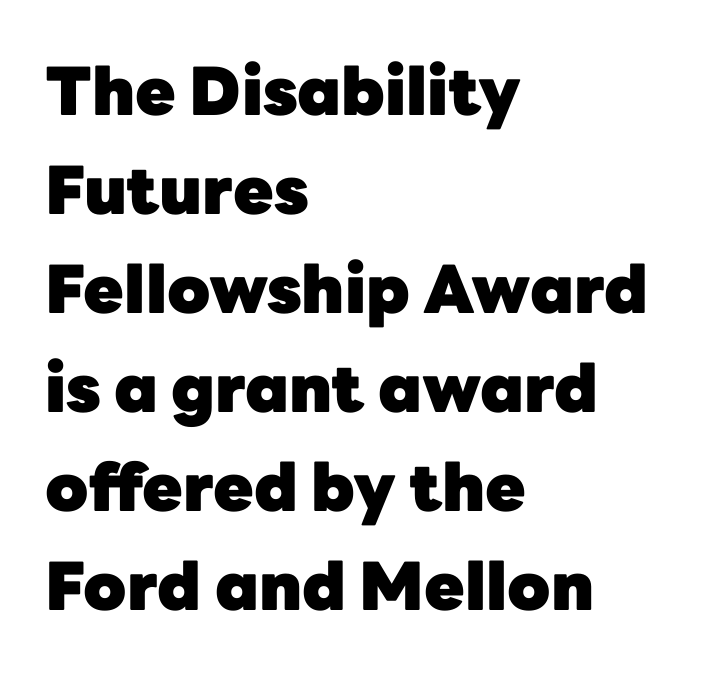
Q: Is the text bold? A: Yes.
Q: Is the text italic (slanted)? A: No, it is upright.
Q: Is the typeface a serif or a sans-serif typeface? A: Sans-serif.
Q: Is the text underlined? A: No.
Q: How is the paragraph aligned? A: Left-aligned.
Q: Is the spacing between letters normal or unusually wide? A: Normal.
Q: Is the spacing between lines tight, normal or loose? A: Normal.
Q: Width (condensed, normal, or wide)? A: Normal.
Q: Stroke contrast? A: Low.
Q: x-height? A: Medium.
Q: Monospaced? A: No.
